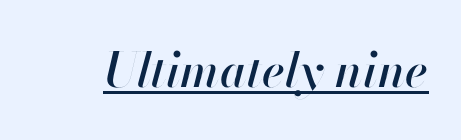
The face used here is proportionally spaced, like ordinary book or web type. Underline: present. This sample uses an oblique cut, with every glyph tilted off the vertical. A typesetter would call this zero additional tracking.
